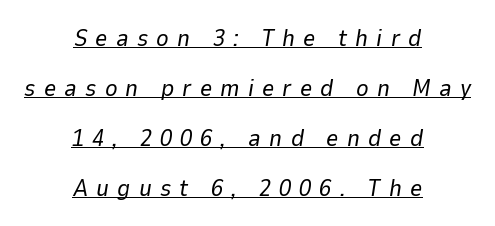
Q: Is the text bold? A: No.
Q: Is the text italic (slanted)? A: Yes, it leans right by about 9 degrees.
Q: Is the text underlined? A: Yes.
Q: How is the paragraph aligned? A: Centered.
Q: Is the spacing between letters normal or unusually wide? A: Unusually wide.
Q: Is the spacing between lines tight, normal or loose? A: Loose.
